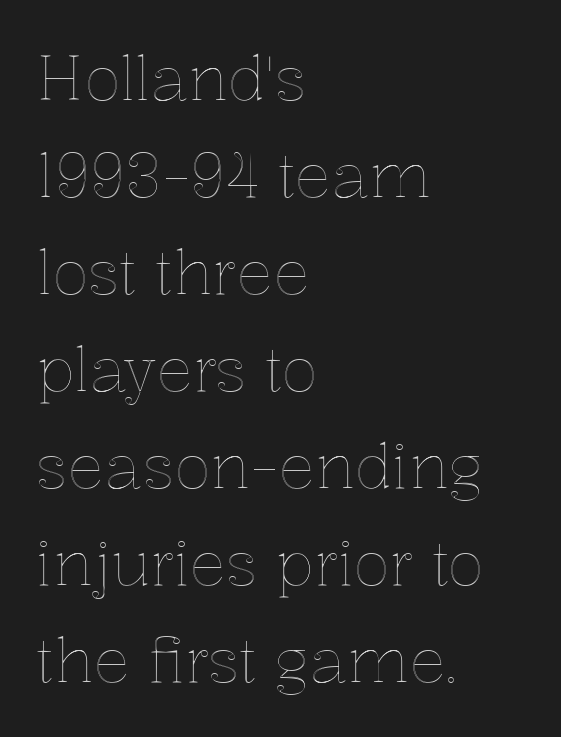
The image shows 61 px text type, upright; set left-aligned, normal line spacing (1.59x), normal letter spacing, not underlined; a medium x-height.
